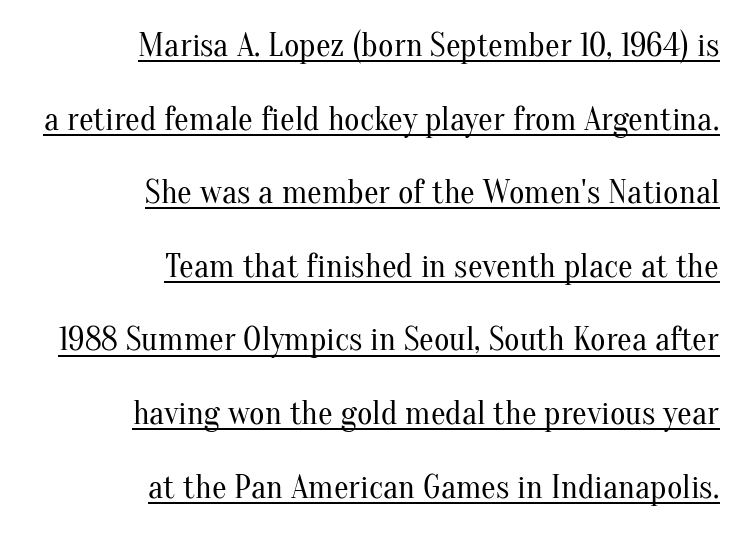
The image shows 33 px regular-weight serif type, upright; set right-aligned, loose line spacing (2.23x), normal letter spacing, underlined; medium stroke contrast and a small x-height.
